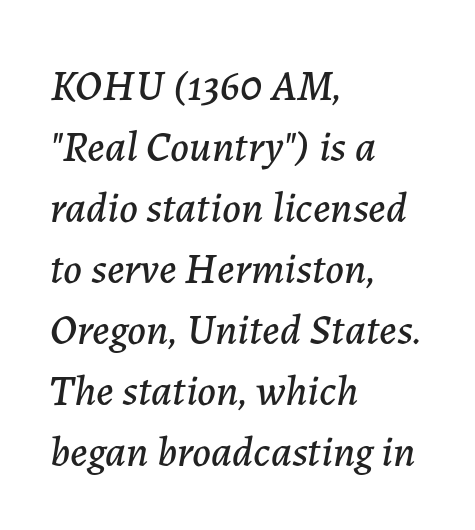
The image shows 43 px text type, italic (leaning right); set left-aligned, normal line spacing (1.42x), normal letter spacing, not underlined; low stroke contrast and a medium x-height.
